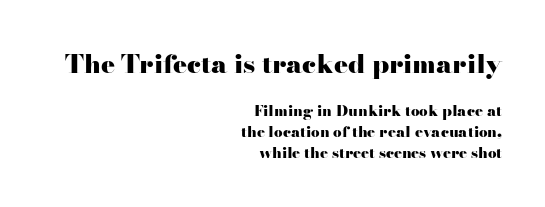
Q: Is the text bold? A: Yes.
Q: Is the text italic (slanted)? A: No, it is upright.
Q: Is the text underlined? A: No.
Q: How is the paragraph aligned? A: Right-aligned.
Q: Is the spacing between letters normal or unusually wide? A: Normal.
Q: Is the spacing between lines tight, normal or loose? A: Normal.
Q: Which block of text is set in a larger size, the first (top) or the second (bottom)? A: The first (top) one.
